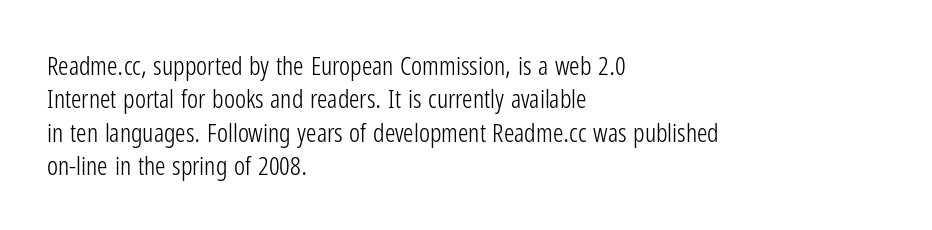
The image shows 26 px text type, upright; set left-aligned, normal line spacing (1.28x), normal letter spacing, not underlined.
